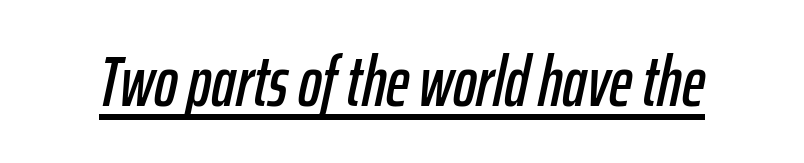
{"italic": "yes", "lean": "right", "slant_degrees": 12, "width": "condensed", "stroke_contrast": "low", "x_height": "medium", "monospaced": "no", "underline": "yes", "letter_spacing": "normal", "letter_spacing_em": 0.0, "glyph_px": 71}
